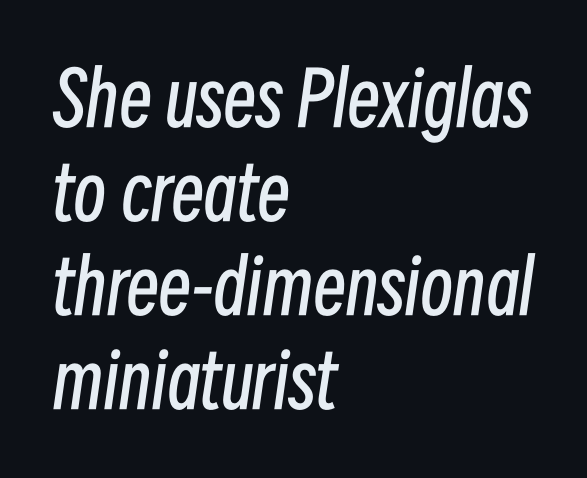
{"italic": "yes", "lean": "right", "slant_degrees": 8, "bold": "no", "weight": "regular", "width": "condensed", "stroke_contrast": "low", "x_height": "medium", "monospaced": "no", "underline": "no", "align": "left", "line_spacing": "normal", "line_spacing_ratio": 1.27, "letter_spacing": "normal", "letter_spacing_em": 0.0, "glyph_px": 74}
